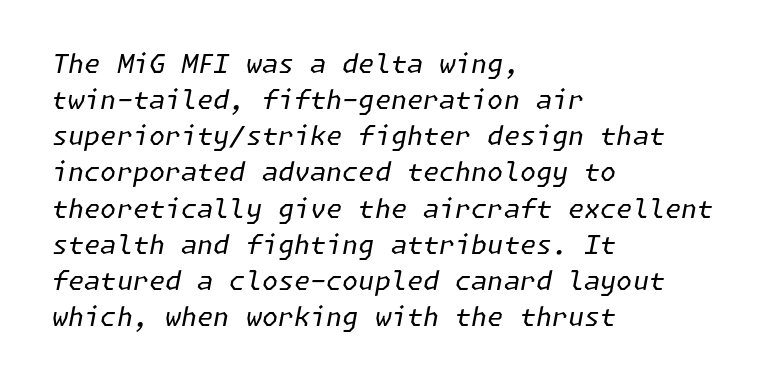
The specimen reads as italic at a glance. All the whitespace from short lines collects on the right. The glyphs are unaccompanied by any horizontal stroke below them. How are the letters spaced? Ordinarily, with no added tracking. Summary of weight: not heavy and not bold.
